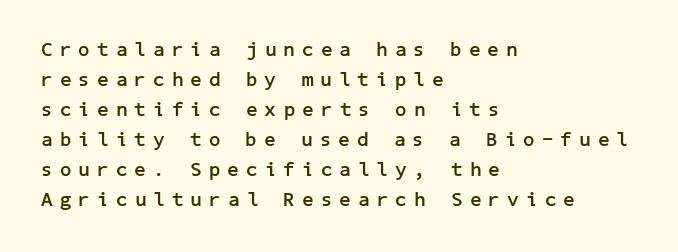
{"italic": "no", "bold": "yes", "underline": "no", "align": "left", "line_spacing": "normal", "line_spacing_ratio": 1.5, "letter_spacing": "wide", "letter_spacing_em": 0.36, "glyph_px": 20}
